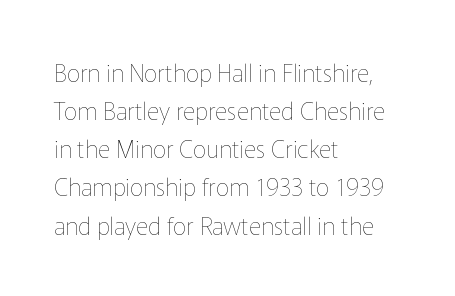
The image shows 24 px text type, upright; set left-aligned, normal line spacing (1.59x), normal letter spacing, not underlined.
